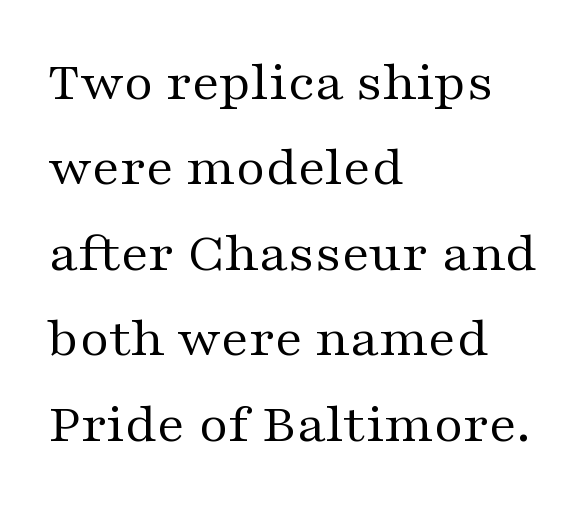
The image shows 57 px regular-weight, wide serif type, upright; set left-aligned, normal line spacing (1.5x), normal letter spacing, not underlined; medium stroke contrast and a medium x-height.
